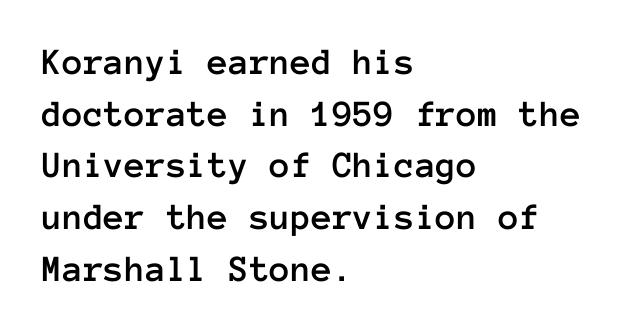
{"italic": "no", "width": "normal", "stroke_contrast": "low", "x_height": "medium", "monospaced": "yes", "underline": "no", "align": "left", "line_spacing": "normal", "line_spacing_ratio": 1.36, "letter_spacing": "normal", "letter_spacing_em": 0.0, "glyph_px": 38}
